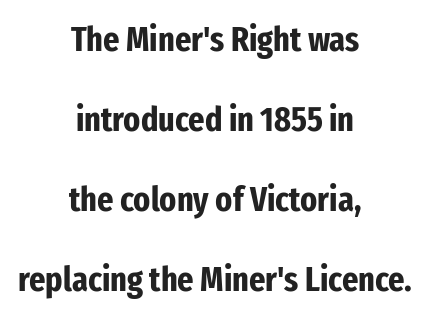
{"serif": "no", "italic": "no", "bold": "yes", "weight": "bold", "width": "condensed", "stroke_contrast": "low", "x_height": "medium", "monospaced": "no", "underline": "no", "align": "center", "line_spacing": "loose", "line_spacing_ratio": 2.29, "letter_spacing": "normal", "letter_spacing_em": 0.0, "glyph_px": 35}
